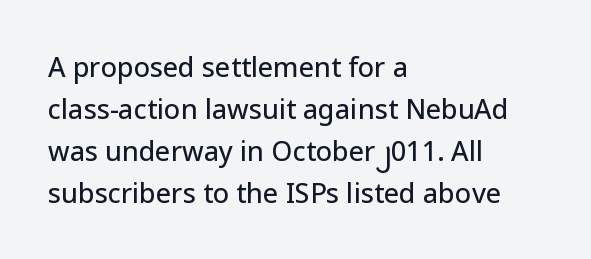
{"italic": "no", "underline": "no", "align": "left", "line_spacing": "normal", "line_spacing_ratio": 1.55, "letter_spacing": "normal", "letter_spacing_em": 0.0, "glyph_px": 27}
